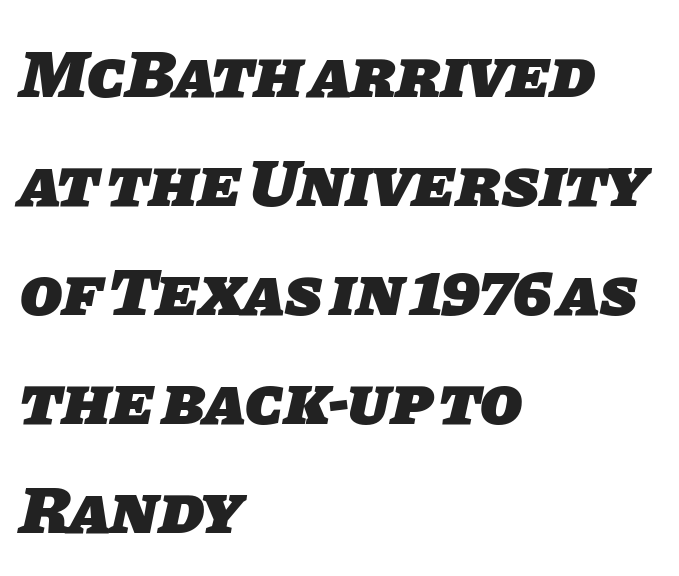
{"bold": "yes", "weight": "heavy", "width": "normal", "stroke_contrast": "low", "x_height": "large", "monospaced": "no", "underline": "no", "align": "left", "line_spacing": "normal", "line_spacing_ratio": 1.58, "letter_spacing": "normal", "letter_spacing_em": 0.0, "glyph_px": 69}
